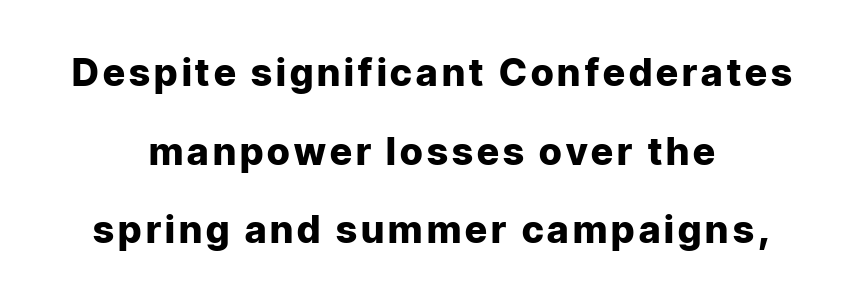
A typesetter would label this face a sans. Words float on clear page, feet unadorned. Caption: multi-line text, centered on the measure. The strokes are fattened all the way to bold.
